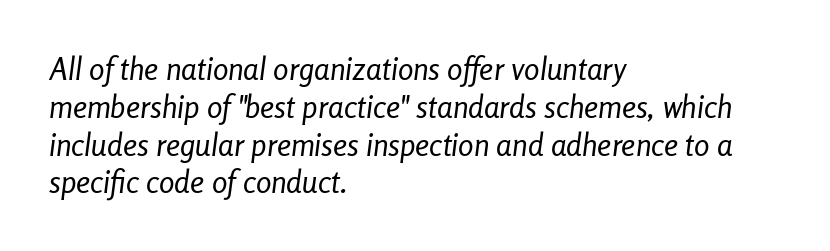
The image shows 31 px regular-weight, condensed type, italic (leaning right); set left-aligned, line spacing 1.22x, normal letter spacing, not underlined; low stroke contrast and a medium x-height.
